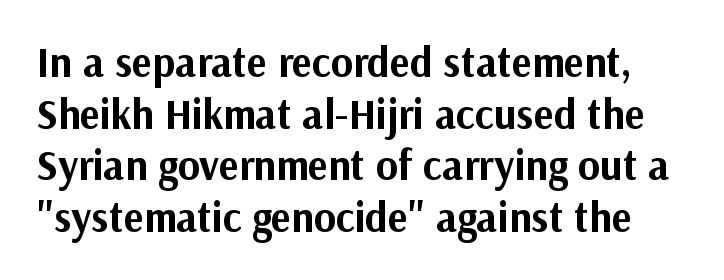
Q: Is the text bold? A: Yes.
Q: Is the text italic (slanted)? A: No, it is upright.
Q: Is the typeface a serif or a sans-serif typeface? A: Sans-serif.
Q: Is the text underlined? A: No.
Q: Is the spacing between letters normal or unusually wide? A: Normal.
Q: Width (condensed, normal, or wide)? A: Normal.
Q: Stroke contrast? A: Medium.
Q: x-height? A: Medium.
Q: Monospaced? A: No.
